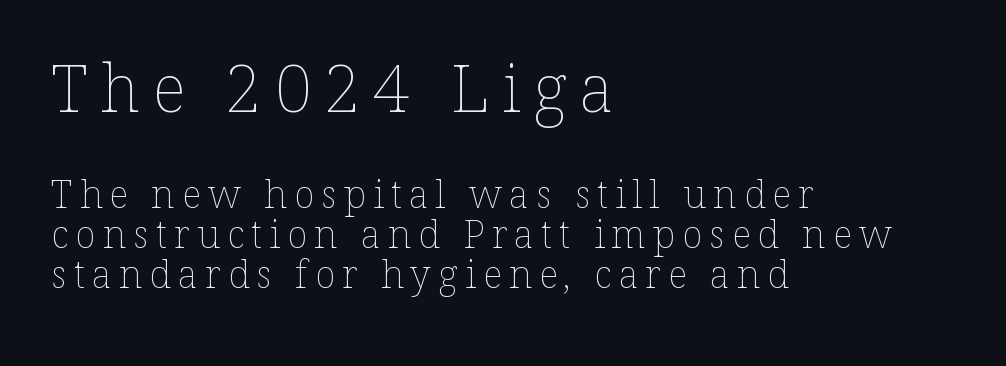
The image shows 66 px thin type, upright; set left-aligned, tight line spacing (1.05x), not underlined; the first (top) block is 1.74x larger; low stroke contrast and a medium x-height.
